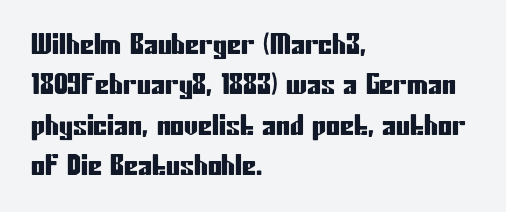
Q: Is the text italic (slanted)? A: No, it is upright.
Q: Is the typeface a serif or a sans-serif typeface? A: Sans-serif.
Q: Is the text underlined? A: No.
Q: How is the paragraph aligned? A: Left-aligned.
Q: Is the spacing between letters normal or unusually wide? A: Normal.
Q: Is the spacing between lines tight, normal or loose? A: Normal.
Q: Width (condensed, normal, or wide)? A: Condensed.
Q: Stroke contrast? A: Low.
Q: x-height? A: Medium.
Q: Monospaced? A: No.
